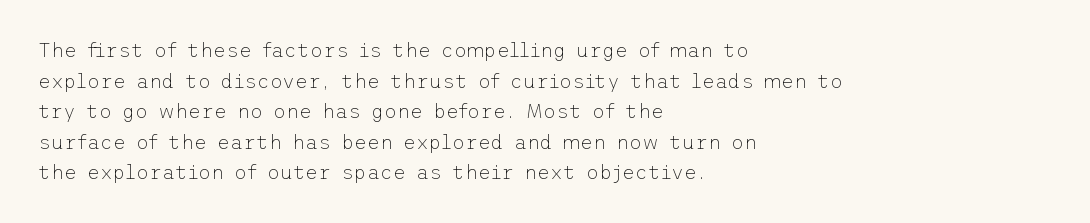
Q: Is the text bold? A: No.
Q: Is the text italic (slanted)? A: No, it is upright.
Q: Is the text underlined? A: No.
Q: How is the paragraph aligned? A: Left-aligned.
Q: Is the spacing between letters normal or unusually wide? A: Normal.
Q: Is the spacing between lines tight, normal or loose? A: Normal.
